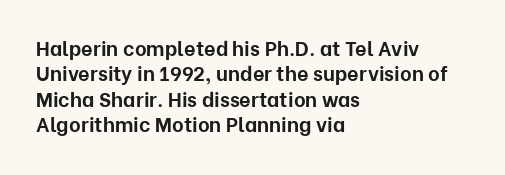
{"italic": "no", "bold": "yes", "underline": "no", "align": "left", "line_spacing": "normal", "line_spacing_ratio": 1.27, "letter_spacing": "normal", "letter_spacing_em": 0.0, "glyph_px": 20}
